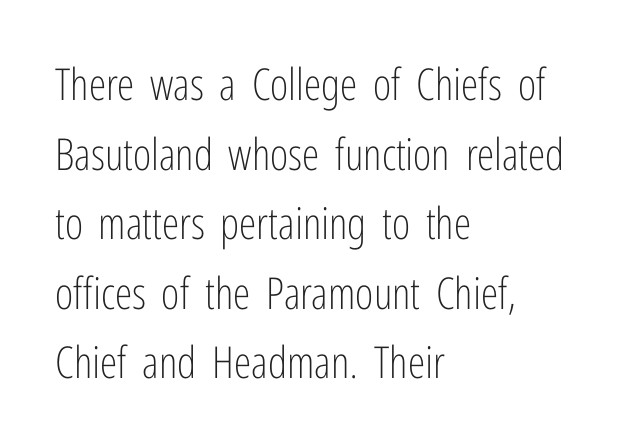
Q: Is the text bold? A: No.
Q: Is the text italic (slanted)? A: No, it is upright.
Q: Is the typeface a serif or a sans-serif typeface? A: Sans-serif.
Q: Is the text underlined? A: No.
Q: How is the paragraph aligned? A: Left-aligned.
Q: Is the spacing between letters normal or unusually wide? A: Normal.
Q: Is the spacing between lines tight, normal or loose? A: Normal.
Q: Width (condensed, normal, or wide)? A: Condensed.
Q: Stroke contrast? A: Low.
Q: x-height? A: Medium.
Q: Monospaced? A: No.
